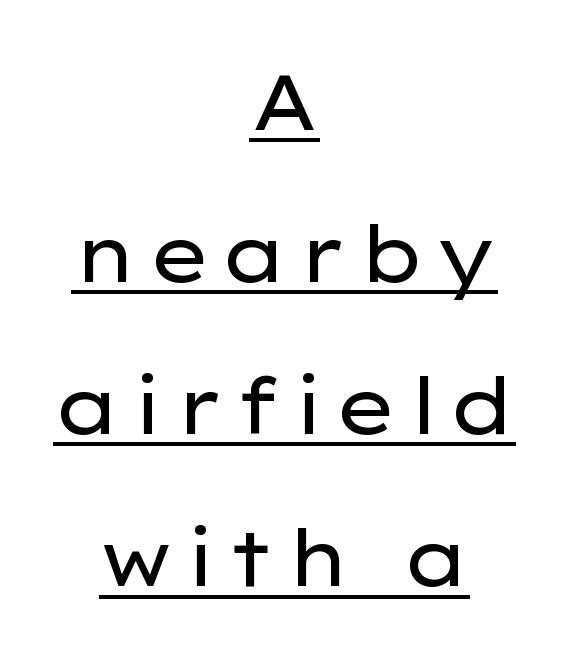
{"serif": "no", "italic": "no", "bold": "no", "weight": "regular", "width": "wide", "stroke_contrast": "low", "x_height": "medium", "monospaced": "no", "underline": "yes", "align": "center", "line_spacing": "loose", "line_spacing_ratio": 1.95, "glyph_px": 78}
